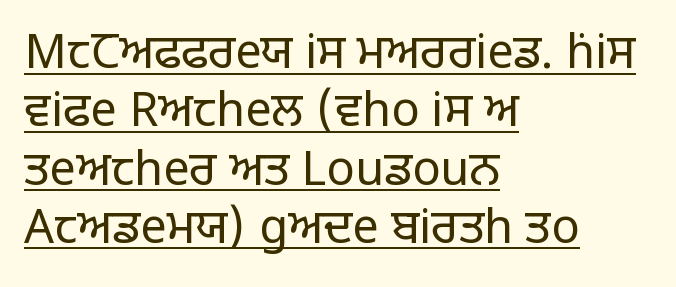
The image shows 47 px regular-weight sans-serif type, upright; set left-aligned, line spacing 1.24x, normal letter spacing, underlined; low stroke contrast and a large x-height.
